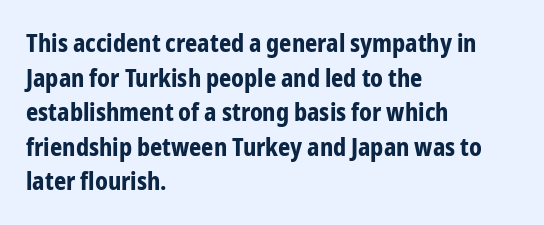
Rule under the text: the space is simply empty. Nothing unusual about the tracking: characters are spaced as the font intends. Leading: standard. This sample uses an upright cut, with every glyph sitting square on the baseline. Set as a true bold cut, around the 700 mark. Line beginnings align vertically; line endings do not.
